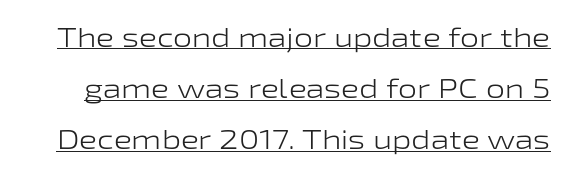
The image shows 27 px text type, upright; set line spacing 1.89x, normal letter spacing, underlined.
